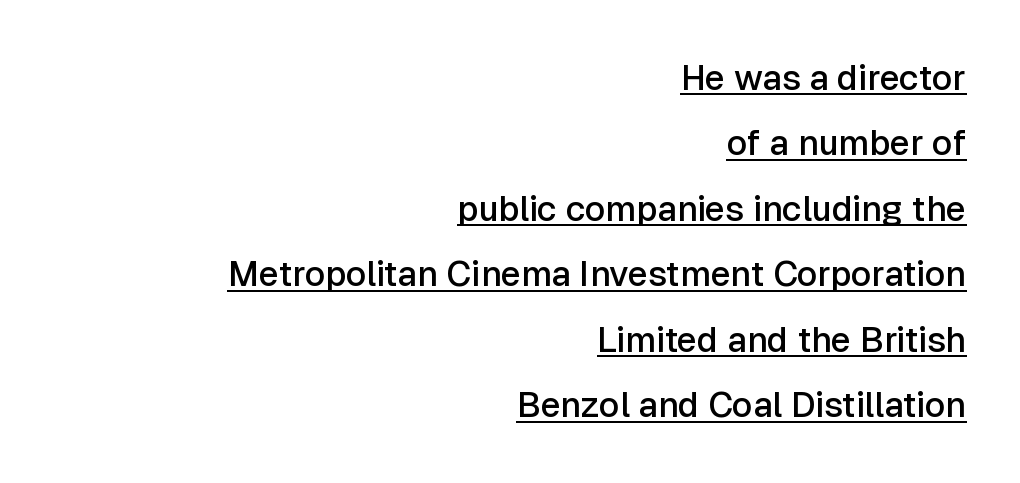
The image shows 35 px semibold sans-serif type, upright; set right-aligned, line spacing 1.87x, normal letter spacing, underlined; low stroke contrast and a medium x-height.
